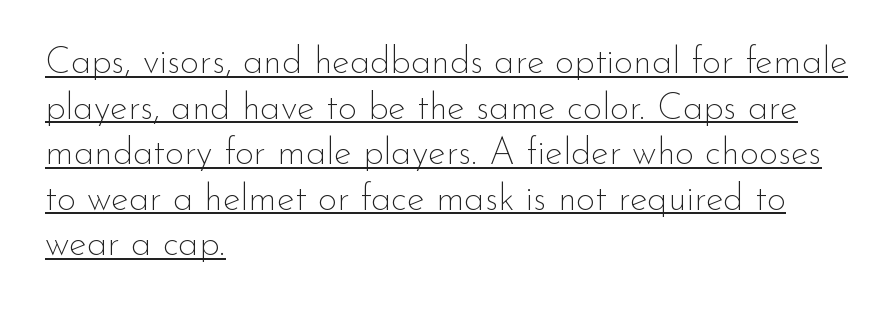
Q: Is the text bold? A: No.
Q: Is the text italic (slanted)? A: No, it is upright.
Q: Is the typeface a serif or a sans-serif typeface? A: Sans-serif.
Q: Is the text underlined? A: Yes.
Q: How is the paragraph aligned? A: Left-aligned.
Q: Is the spacing between letters normal or unusually wide? A: Normal.
Q: Width (condensed, normal, or wide)? A: Normal.
Q: Stroke contrast? A: Low.
Q: x-height? A: Small.
Q: Monospaced? A: No.
